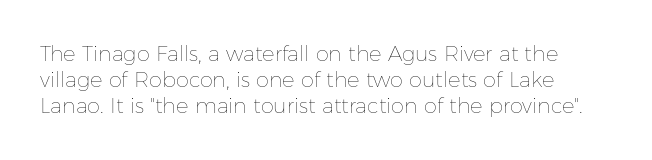
Q: Is the text bold? A: No.
Q: Is the text italic (slanted)? A: No, it is upright.
Q: Is the text underlined? A: No.
Q: How is the paragraph aligned? A: Left-aligned.
Q: Is the spacing between letters normal or unusually wide? A: Normal.
Q: Is the spacing between lines tight, normal or loose? A: Normal.
